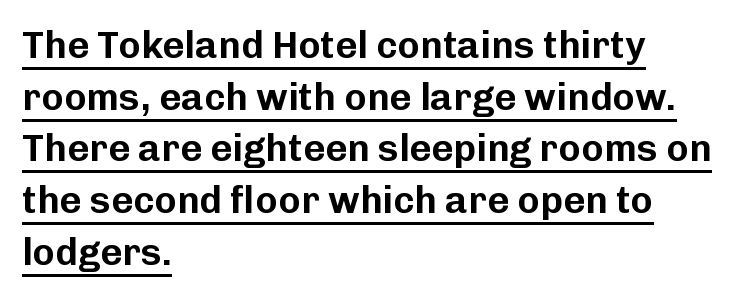
{"serif": "no", "italic": "no", "width": "normal", "stroke_contrast": "low", "x_height": "medium", "monospaced": "no", "underline": "yes", "align": "left", "line_spacing": "normal", "line_spacing_ratio": 1.36, "letter_spacing": "normal", "letter_spacing_em": 0.0, "glyph_px": 38}
